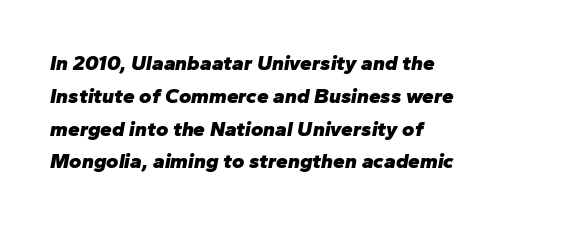
Q: Is the text bold? A: Yes.
Q: Is the text italic (slanted)? A: Yes, it leans right by about 10 degrees.
Q: Is the text underlined? A: No.
Q: How is the paragraph aligned? A: Left-aligned.
Q: Is the spacing between letters normal or unusually wide? A: Normal.
Q: Is the spacing between lines tight, normal or loose? A: Normal.
